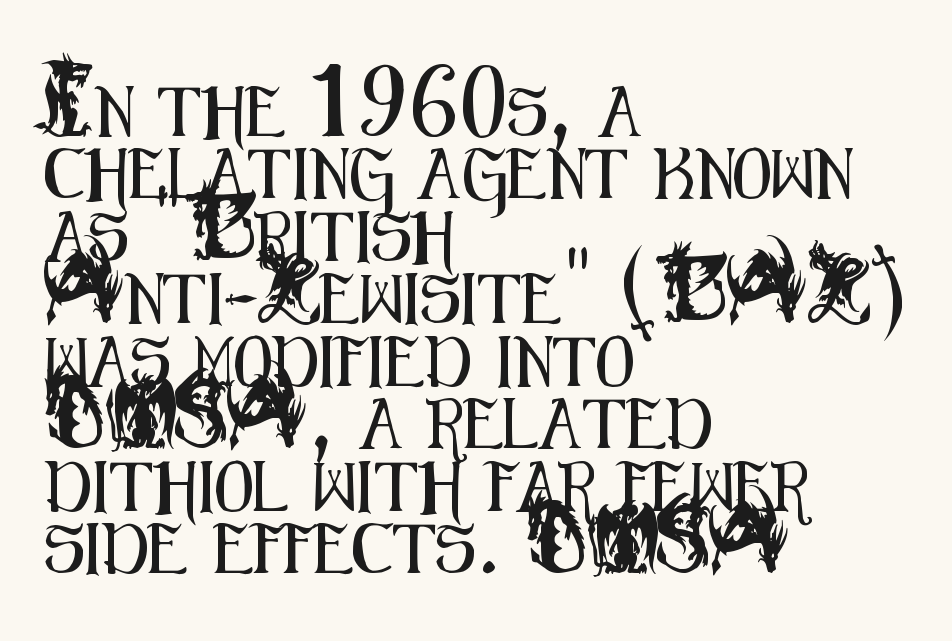
The image shows 50 px condensed sans-serif type, upright; set left-aligned, normal line spacing (1.25x), normal letter spacing, not underlined; medium stroke contrast and a small x-height.
